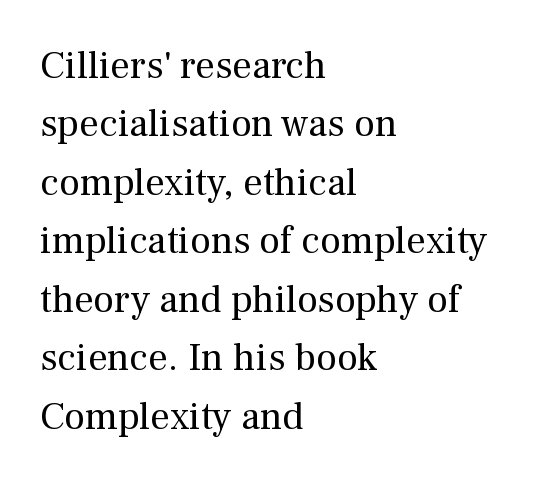
Q: Is the text bold? A: No.
Q: Is the text italic (slanted)? A: No, it is upright.
Q: Is the typeface a serif or a sans-serif typeface? A: Serif.
Q: Is the text underlined? A: No.
Q: How is the paragraph aligned? A: Left-aligned.
Q: Is the spacing between letters normal or unusually wide? A: Normal.
Q: Is the spacing between lines tight, normal or loose? A: Normal.
Q: Width (condensed, normal, or wide)? A: Normal.
Q: Stroke contrast? A: Medium.
Q: x-height? A: Medium.
Q: Monospaced? A: No.
